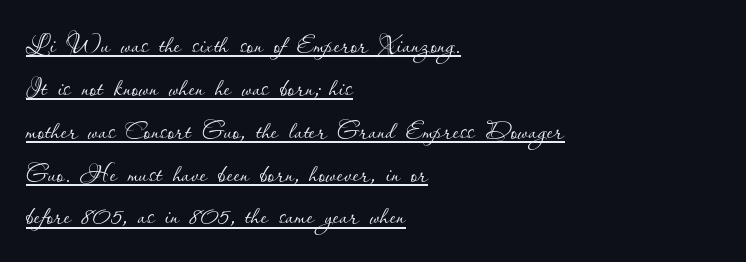
{"bold": "no", "weight": "thin", "width": "normal", "stroke_contrast": "low", "x_height": "small", "monospaced": "no", "underline": "yes", "align": "left", "line_spacing": "normal", "line_spacing_ratio": 1.26, "letter_spacing": "normal", "letter_spacing_em": 0.0, "glyph_px": 34}
